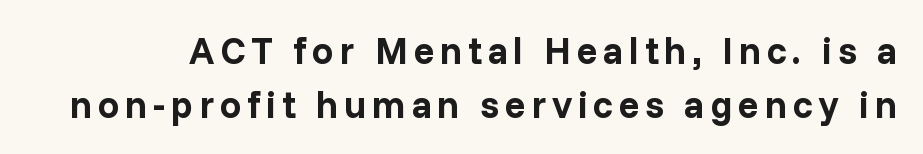
Q: Is the text bold? A: Yes.
Q: Is the text italic (slanted)? A: No, it is upright.
Q: Is the typeface a serif or a sans-serif typeface? A: Sans-serif.
Q: Is the text underlined? A: No.
Q: Is the spacing between lines tight, normal or loose? A: Normal.
Q: Width (condensed, normal, or wide)? A: Normal.
Q: Stroke contrast? A: Low.
Q: x-height? A: Medium.
Q: Monospaced? A: No.
